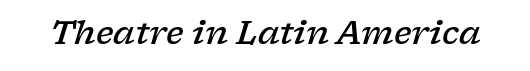
The whole block is typeset with a tilt. The passage shown is typed in a proportional face where columns would drift. The area under the type is left untouched. Inter-character spacing is left at the font's built-in metrics.
